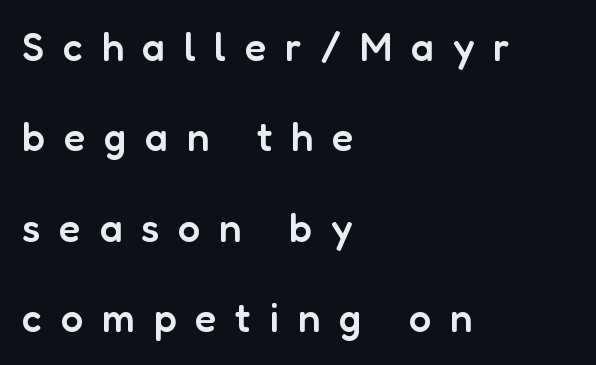
{"serif": "no", "italic": "no", "bold": "semi", "weight": "semibold", "width": "normal", "stroke_contrast": "low", "x_height": "medium", "monospaced": "no", "underline": "no", "align": "left", "line_spacing": "loose", "line_spacing_ratio": 2.26, "letter_spacing": "wide", "letter_spacing_em": 0.47, "glyph_px": 40}
